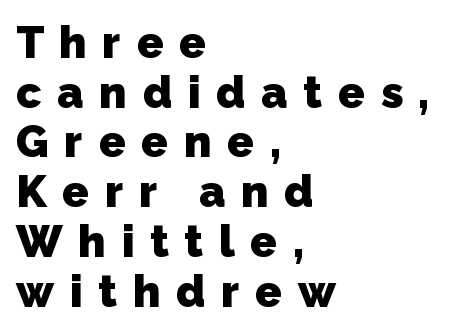
{"serif": "no", "bold": "yes", "weight": "heavy", "width": "normal", "stroke_contrast": "low", "x_height": "medium", "monospaced": "no", "underline": "no", "align": "left", "line_spacing": "tight", "line_spacing_ratio": 1.13, "letter_spacing": "wide", "letter_spacing_em": 0.36, "glyph_px": 44}
